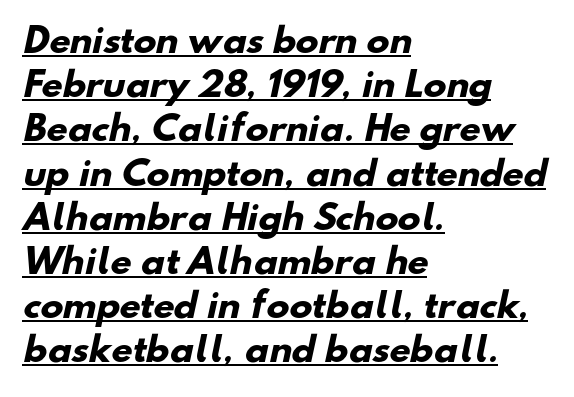
Q: Is the text bold? A: Yes.
Q: Is the typeface a serif or a sans-serif typeface? A: Sans-serif.
Q: Is the text underlined? A: Yes.
Q: How is the paragraph aligned? A: Left-aligned.
Q: Is the spacing between letters normal or unusually wide? A: Normal.
Q: Is the spacing between lines tight, normal or loose? A: Normal.
Q: Width (condensed, normal, or wide)? A: Normal.
Q: Stroke contrast? A: Low.
Q: x-height? A: Small.
Q: Monospaced? A: No.
